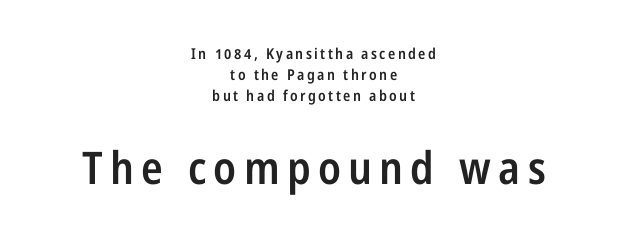
The passage shown begins with its smaller block and ends with its larger one. Has an underline been added? It has not. Do the characters align in a grid? No, the font is proportional. Semibold letterforms, between regular and bold. The line-height multiplier appears to be the usual default. Layout note: lines centered.
